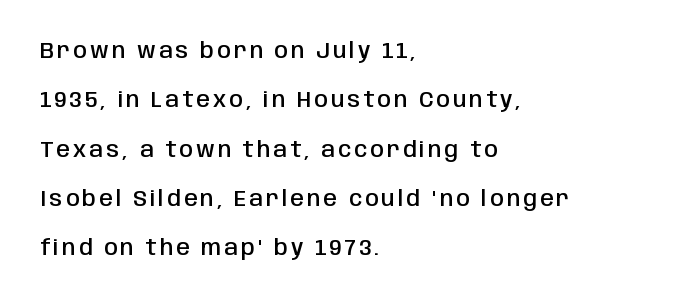
{"italic": "no", "bold": "semi", "underline": "no", "align": "left", "line_spacing": "loose", "line_spacing_ratio": 2.24, "glyph_px": 22}
